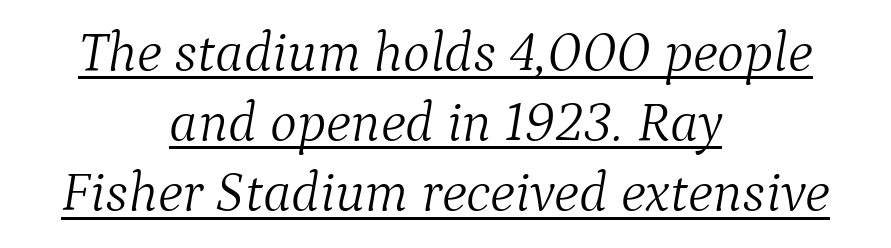
The image shows 57 px light serif type, italic (leaning right); set centered, line spacing 1.23x, normal letter spacing, underlined; medium stroke contrast and a medium x-height.
